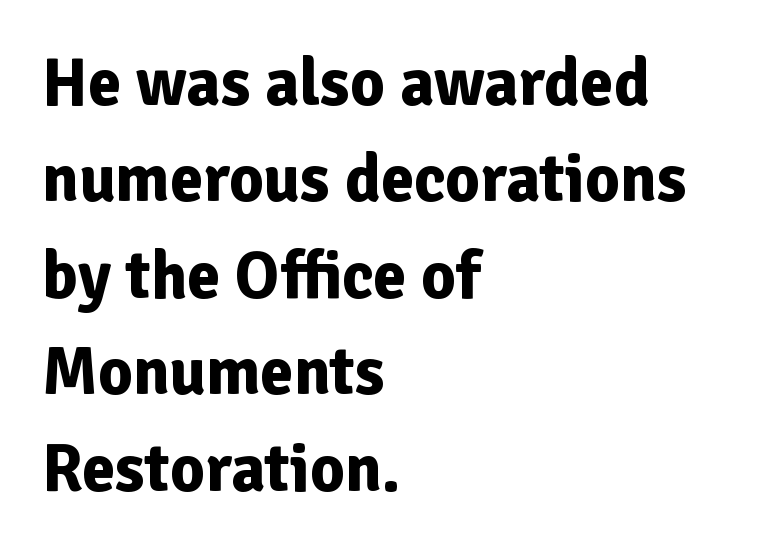
Q: Is the text bold? A: Yes.
Q: Is the text italic (slanted)? A: No, it is upright.
Q: Is the typeface a serif or a sans-serif typeface? A: Sans-serif.
Q: Is the text underlined? A: No.
Q: How is the paragraph aligned? A: Left-aligned.
Q: Is the spacing between letters normal or unusually wide? A: Normal.
Q: Is the spacing between lines tight, normal or loose? A: Normal.
Q: Width (condensed, normal, or wide)? A: Normal.
Q: Stroke contrast? A: Low.
Q: x-height? A: Medium.
Q: Monospaced? A: No.
